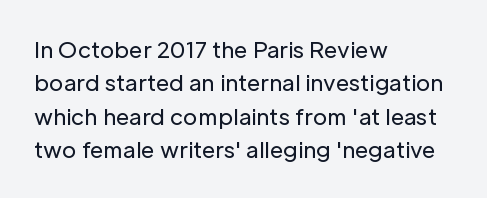
Summary of vertical rhythm: regular, with standard interline spacing. No extra ink here — the face is not bold. Quick note: not italic, upright. Horizontal alignment here is leftward, the default for most running prose.
